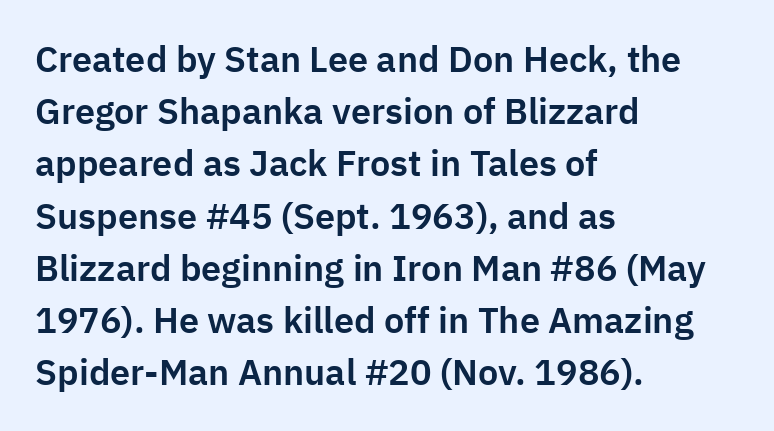
Q: Is the text italic (slanted)? A: No, it is upright.
Q: Is the typeface a serif or a sans-serif typeface? A: Sans-serif.
Q: Is the text underlined? A: No.
Q: How is the paragraph aligned? A: Left-aligned.
Q: Is the spacing between letters normal or unusually wide? A: Normal.
Q: Is the spacing between lines tight, normal or loose? A: Normal.
Q: Width (condensed, normal, or wide)? A: Normal.
Q: Stroke contrast? A: Low.
Q: x-height? A: Medium.
Q: Monospaced? A: No.
